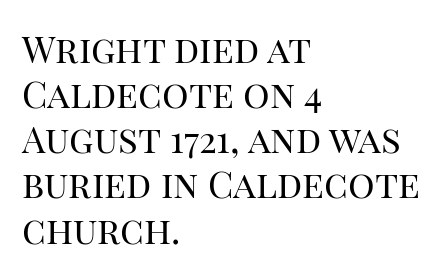
The image shows 37 px regular-weight serif type, upright; set left-aligned, line spacing 1.22x, normal letter spacing, not underlined; high stroke contrast and a large x-height.
